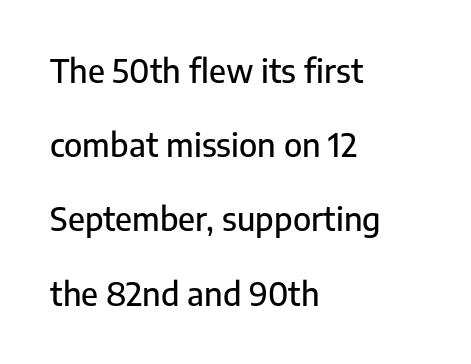
{"serif": "no", "italic": "no", "width": "normal", "stroke_contrast": "low", "x_height": "medium", "monospaced": "no", "underline": "no", "align": "left", "line_spacing": "loose", "line_spacing_ratio": 2.32, "letter_spacing": "normal", "letter_spacing_em": 0.0, "glyph_px": 32}
